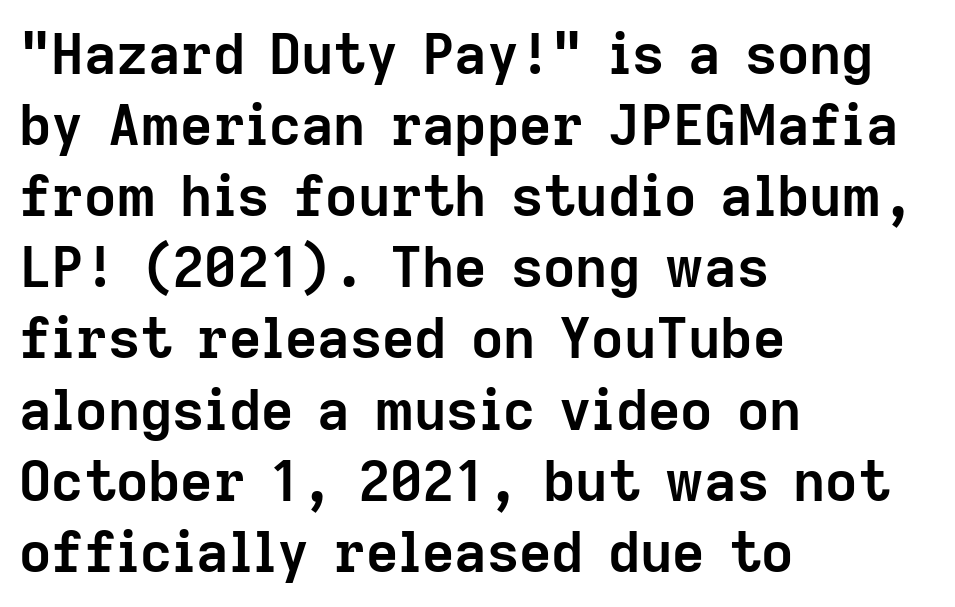
Q: Is the text bold? A: Yes.
Q: Is the text italic (slanted)? A: No, it is upright.
Q: Is the typeface a serif or a sans-serif typeface? A: Sans-serif.
Q: Is the text underlined? A: No.
Q: How is the paragraph aligned? A: Left-aligned.
Q: Is the spacing between letters normal or unusually wide? A: Normal.
Q: Is the spacing between lines tight, normal or loose? A: Normal.
Q: Width (condensed, normal, or wide)? A: Normal.
Q: Stroke contrast? A: Low.
Q: x-height? A: Medium.
Q: Monospaced? A: No.
